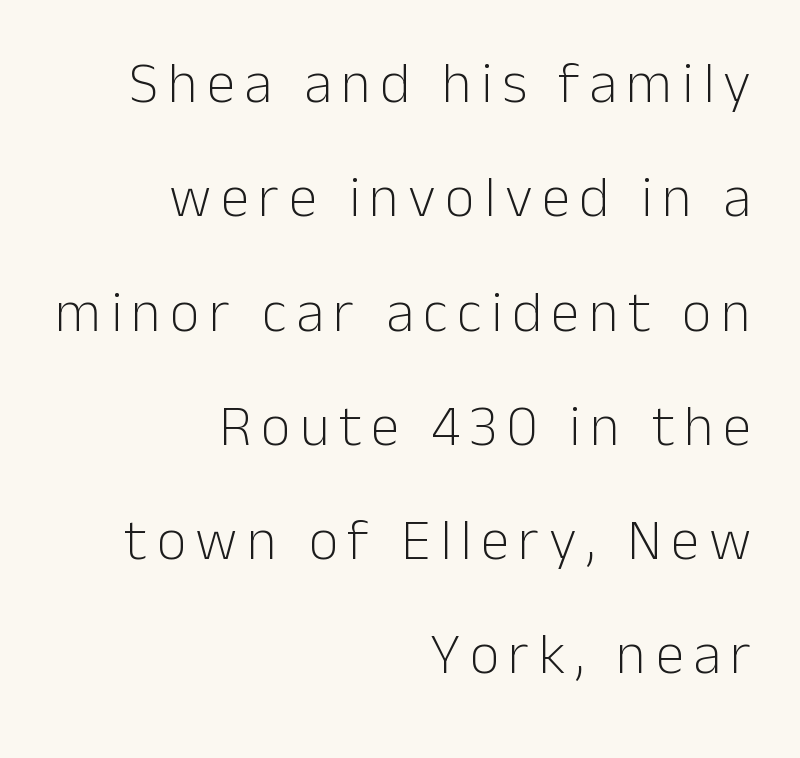
{"serif": "no", "italic": "no", "bold": "no", "weight": "light", "width": "normal", "stroke_contrast": "low", "x_height": "medium", "monospaced": "no", "underline": "no", "align": "right", "line_spacing": "loose", "line_spacing_ratio": 1.97, "glyph_px": 58}
